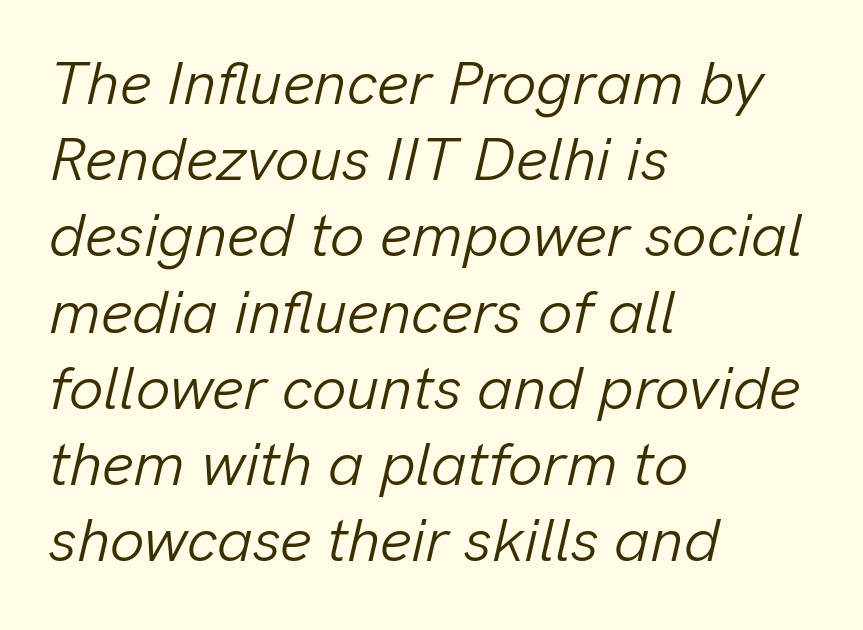
Ink coverage per letter is moderate at most. The gaps between neighbouring characters are ordinary and unremarkable. The space beneath each line is pristine and unruled. The letters advance in unequal steps, a hallmark of proportional type. Slant detected: the letters are inclined. Vertically, the passage feels balanced, rows spaced as you'd expect.
